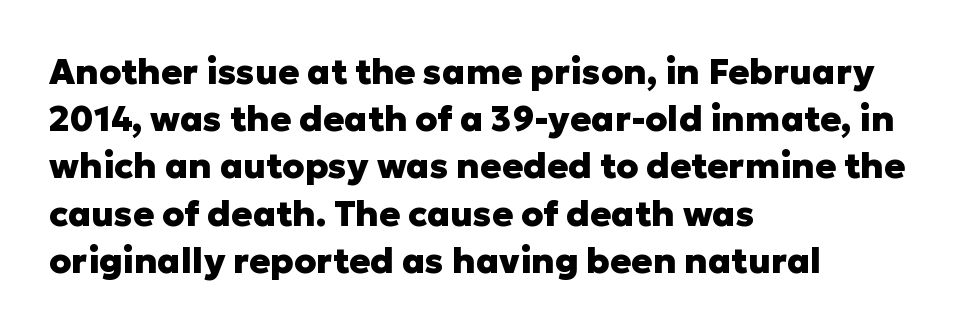
The image shows 35 px heavy sans-serif type, upright; set left-aligned, normal line spacing (1.35x), normal letter spacing, not underlined; low stroke contrast and a medium x-height.
